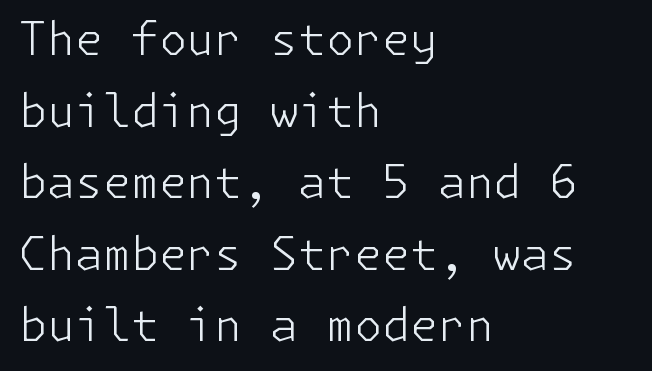
This block has exactly the height ordinary leading produces. Which margin do the lines hug? The left one — the right edge is uneven. What kind of face is this? One without serifs — a sans. Caption: standard tracking, unaltered. When letters stand straight like this, we call the style roman or upright.
